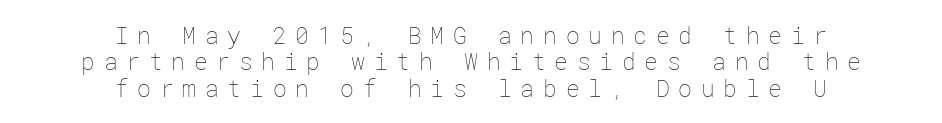
The image shows 23 px text type, upright; set centered, tight line spacing (1.15x), unusually wide letter spacing (+0.38 em), not underlined.
